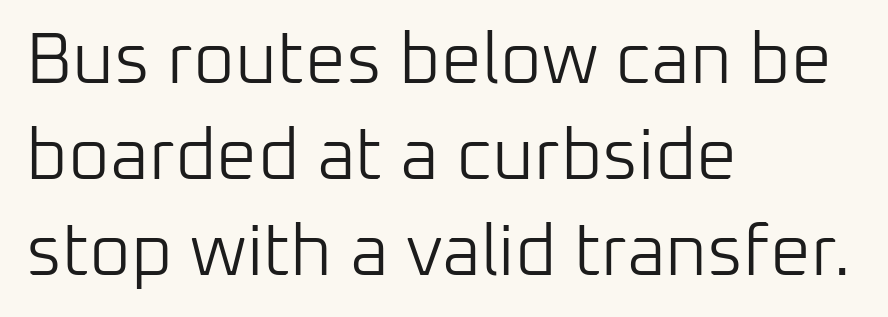
{"serif": "no", "italic": "no", "bold": "no", "weight": "light", "width": "normal", "stroke_contrast": "low", "x_height": "medium", "monospaced": "no", "underline": "no", "align": "left", "line_spacing": "normal", "line_spacing_ratio": 1.33, "letter_spacing": "normal", "letter_spacing_em": 0.0, "glyph_px": 72}
